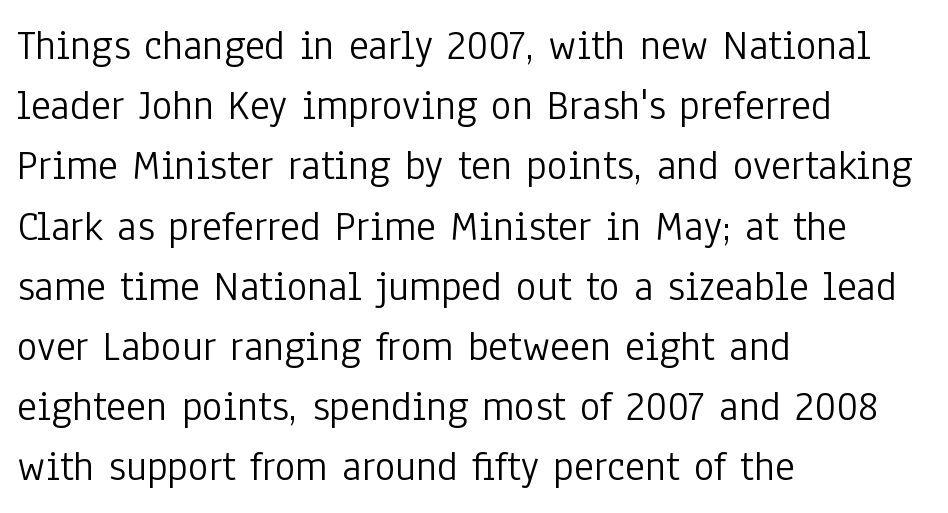
The image shows 43 px light, condensed sans-serif type, upright; set left-aligned, normal line spacing (1.4x), normal letter spacing, not underlined; low stroke contrast and a medium x-height.
